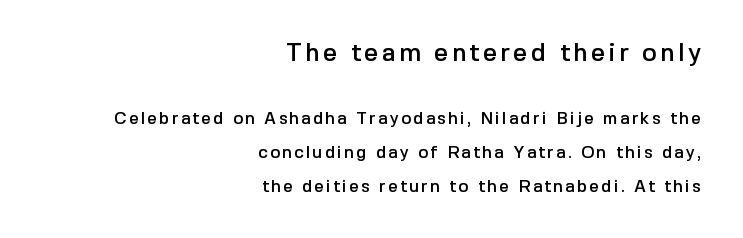
{"italic": "no", "underline": "no", "align": "right", "line_spacing": "loose", "line_spacing_ratio": 1.98, "larger_block": "first", "size_ratio": 1.47, "glyph_px": 25}
